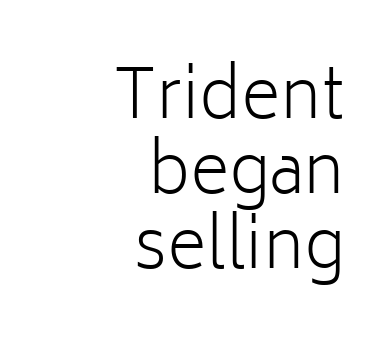
{"serif": "no", "italic": "no", "bold": "no", "weight": "light", "width": "normal", "stroke_contrast": "low", "x_height": "medium", "monospaced": "no", "underline": "no", "align": "right", "line_spacing": "tight", "line_spacing_ratio": 1.1, "letter_spacing": "normal", "letter_spacing_em": 0.0, "glyph_px": 68}
